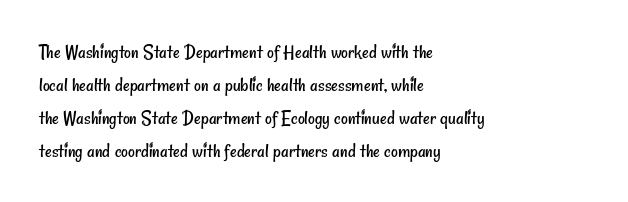
The image shows 21 px text type; set left-aligned, normal line spacing (1.57x), normal letter spacing, not underlined.
